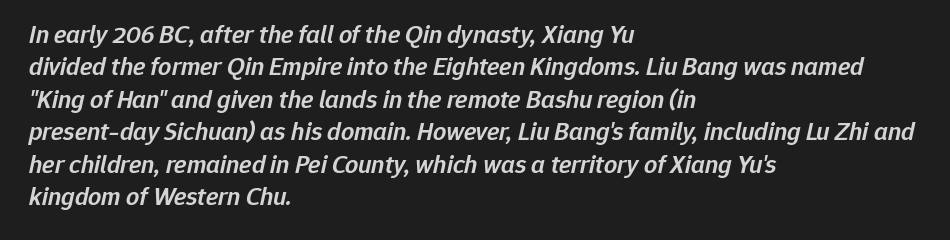
The ragged edge is on the right, which tells us the setting is flush left. Semibold letterforms, between regular and bold. The rendering uses a moderate line-height, typical for paragraphs. The face used here has a pronounced slope to its letters. The gaps between neighbouring characters are ordinary and unremarkable.
